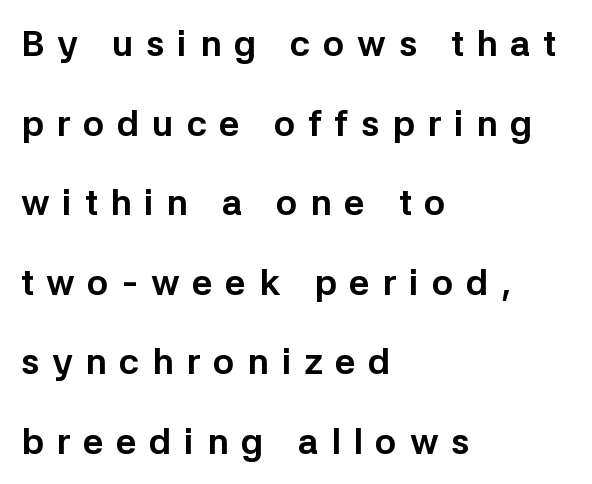
The image shows 36 px bold sans-serif type, upright; set left-aligned, loose line spacing (2.21x), unusually wide letter spacing (+0.35 em), not underlined; low stroke contrast and a medium x-height.
